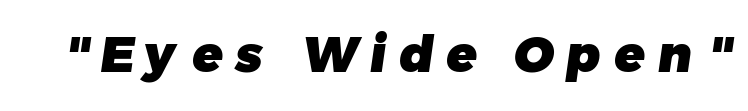
Type without underlining. This is sans-serif lettering, the kind often seen on screens and signage. The face used here is proportionally spaced, like ordinary book or web type. Characters follow at a spacing far wider than the type designer built in.
